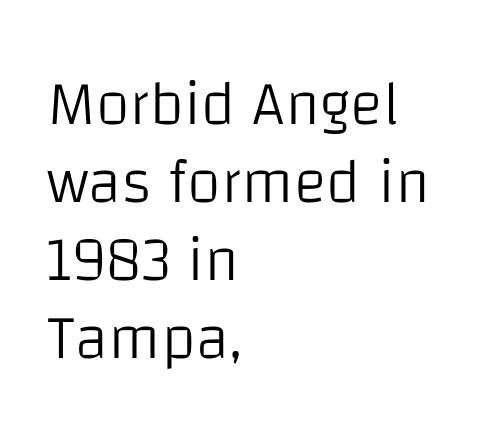
The image shows 62 px light sans-serif type, upright; set left-aligned, normal line spacing (1.26x), normal letter spacing, not underlined; low stroke contrast and a large x-height.
